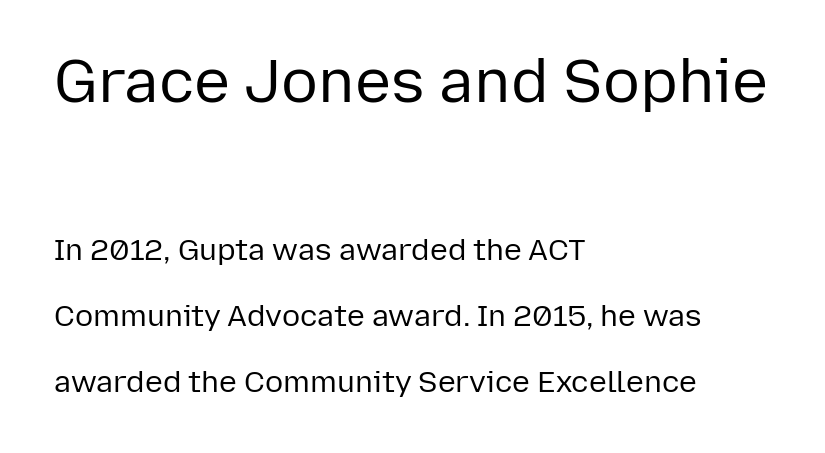
The image shows 61 px regular-weight sans-serif type, upright; set left-aligned, loose line spacing (2.19x), normal letter spacing, not underlined; the first (top) block is 2.03x larger; low stroke contrast and a medium x-height.
